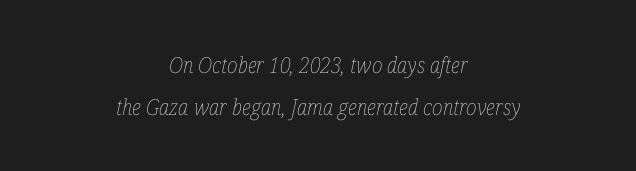
The image shows 22 px text type, italic (leaning right); set centered, loose line spacing (1.9x), normal letter spacing, not underlined.
